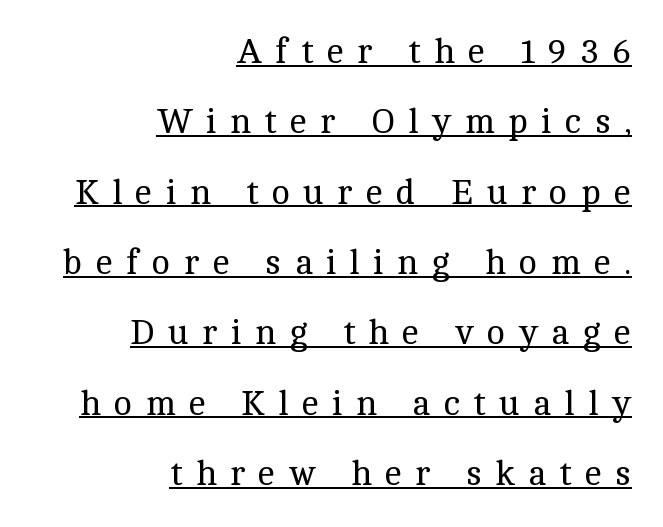
Q: Is the text bold? A: No.
Q: Is the text italic (slanted)? A: No, it is upright.
Q: Is the typeface a serif or a sans-serif typeface? A: Serif.
Q: Is the text underlined? A: Yes.
Q: How is the paragraph aligned? A: Right-aligned.
Q: Is the spacing between letters normal or unusually wide? A: Unusually wide.
Q: Is the spacing between lines tight, normal or loose? A: Loose.
Q: Width (condensed, normal, or wide)? A: Normal.
Q: x-height? A: Medium.
Q: Monospaced? A: No.
